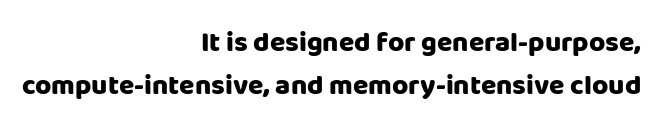
Does the copy run flush right? Yes — the right margin is perfectly even. Looks like regular typesetting: each glyph gets only the width it needs. Horizontal bands of white between lines are of average thickness. Examine the stroke ends and you'll find no serifs. A clean baseline with only descenders dipping below it.
